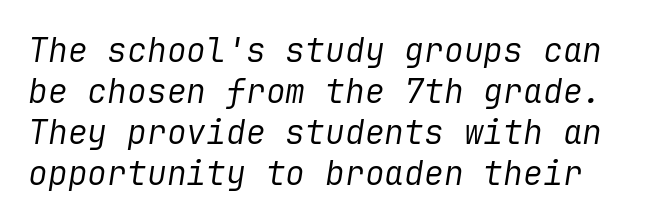
Q: Is the text bold? A: No.
Q: Is the text italic (slanted)? A: Yes, it leans right by about 9 degrees.
Q: Is the text underlined? A: No.
Q: Is the spacing between letters normal or unusually wide? A: Normal.
Q: Width (condensed, normal, or wide)? A: Normal.
Q: Stroke contrast? A: Low.
Q: x-height? A: Medium.
